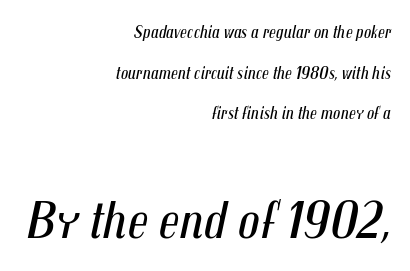
{"italic": "yes", "lean": "right", "slant_degrees": 12, "bold": "no", "weight": "regular", "width": "condensed", "stroke_contrast": "medium", "x_height": "medium", "monospaced": "no", "underline": "no", "align": "right", "line_spacing": "loose", "line_spacing_ratio": 2.26, "letter_spacing": "normal", "letter_spacing_em": 0.0, "larger_block": "second", "size_ratio": 3.0, "glyph_px": 54}
